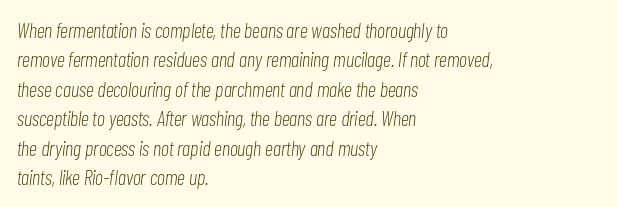
Q: Is the text bold? A: No.
Q: Is the text italic (slanted)? A: Yes, it leans right by about 7 degrees.
Q: Is the text underlined? A: No.
Q: How is the paragraph aligned? A: Left-aligned.
Q: Is the spacing between letters normal or unusually wide? A: Normal.
Q: Is the spacing between lines tight, normal or loose? A: Normal.
